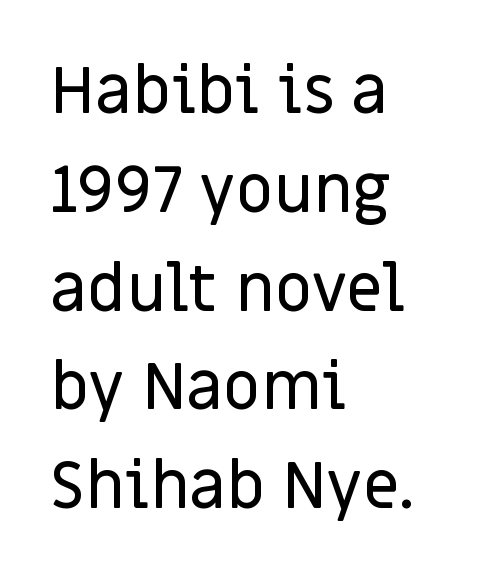
Q: Is the text italic (slanted)? A: No, it is upright.
Q: Is the typeface a serif or a sans-serif typeface? A: Sans-serif.
Q: Is the text underlined? A: No.
Q: How is the paragraph aligned? A: Left-aligned.
Q: Is the spacing between letters normal or unusually wide? A: Normal.
Q: Is the spacing between lines tight, normal or loose? A: Normal.
Q: Width (condensed, normal, or wide)? A: Normal.
Q: Stroke contrast? A: Low.
Q: x-height? A: Large.
Q: Monospaced? A: No.
